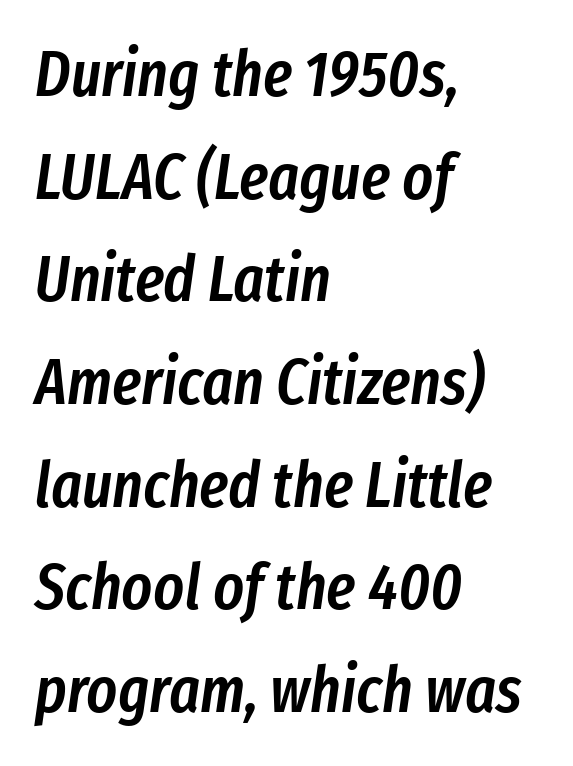
Do the characters align in a grid? No, the font is proportional. Observe the ordinary spacing: letters are neighbours, not strangers. In terms of weight, the rendering is demibold, just under bold. A bare baseline throughout the passage.
